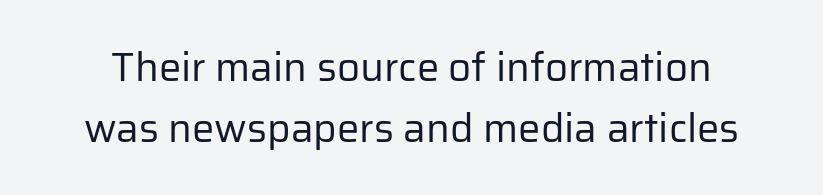
The image shows 40 px regular-weight sans-serif type, upright; set normal line spacing (1.52x), normal letter spacing, not underlined; low stroke contrast and a medium x-height.
